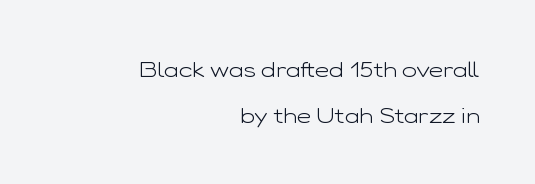
Q: Is the text bold? A: No.
Q: Is the text italic (slanted)? A: No, it is upright.
Q: Is the text underlined? A: No.
Q: How is the paragraph aligned? A: Right-aligned.
Q: Is the spacing between letters normal or unusually wide? A: Normal.
Q: Is the spacing between lines tight, normal or loose? A: Loose.
